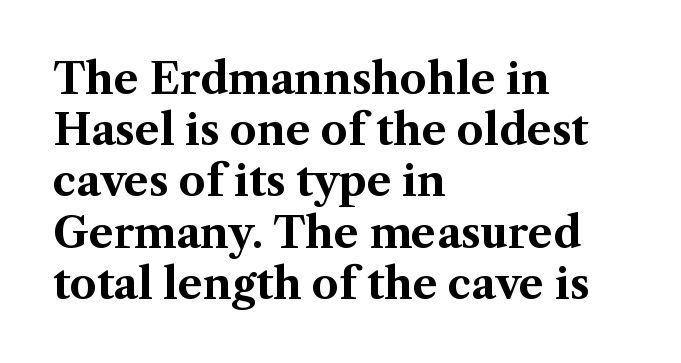
{"serif": "yes", "italic": "no", "bold": "yes", "weight": "bold", "width": "normal", "stroke_contrast": "medium", "x_height": "medium", "monospaced": "no", "underline": "no", "align": "left", "line_spacing_ratio": 1.22, "letter_spacing": "normal", "letter_spacing_em": 0.0, "glyph_px": 42}
